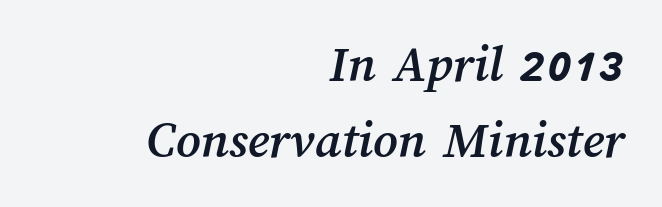
You could not count columns in this text — the font is proportionally spaced. The passage shown is not underscored anywhere. Compared with a flush-left layout, this one pins lines to the opposite, right side. One glance says typical: line gaps are just what's usual.
